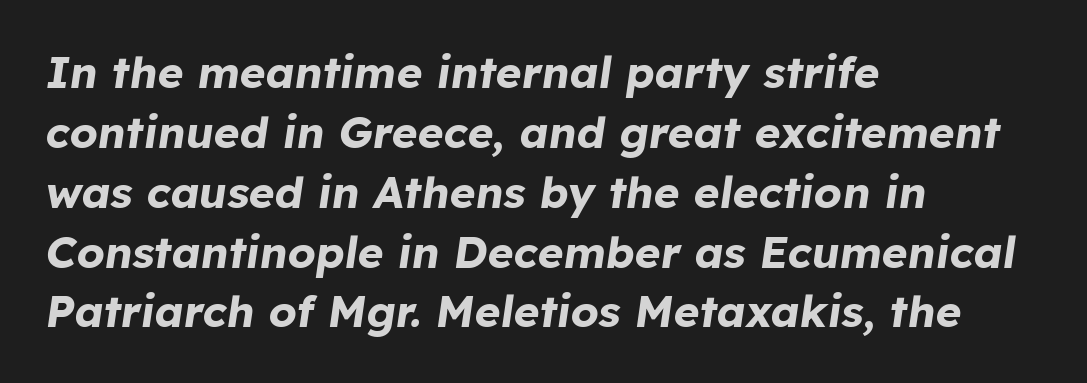
{"italic": "yes", "lean": "right", "slant_degrees": 8, "bold": "yes", "weight": "bold", "width": "normal", "stroke_contrast": "low", "x_height": "medium", "monospaced": "no", "underline": "no", "align": "left", "line_spacing": "normal", "line_spacing_ratio": 1.36, "letter_spacing": "normal", "letter_spacing_em": 0.0, "glyph_px": 44}
